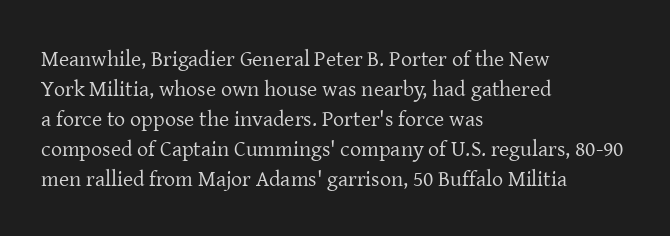
Q: Is the text bold? A: No.
Q: Is the text italic (slanted)? A: No, it is upright.
Q: Is the text underlined? A: No.
Q: How is the paragraph aligned? A: Left-aligned.
Q: Is the spacing between letters normal or unusually wide? A: Normal.
Q: Is the spacing between lines tight, normal or loose? A: Normal.
